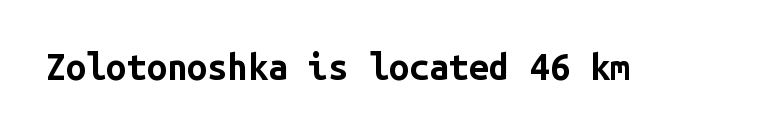
{"serif": "no", "italic": "no", "bold": "yes", "weight": "bold", "width": "normal", "stroke_contrast": "low", "x_height": "medium", "monospaced": "yes", "underline": "no", "letter_spacing": "normal", "letter_spacing_em": 0.0, "glyph_px": 36}
